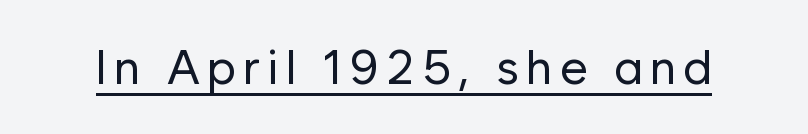
The image shows 48 px regular-weight sans-serif type, upright; set underlined; low stroke contrast and a medium x-height.
